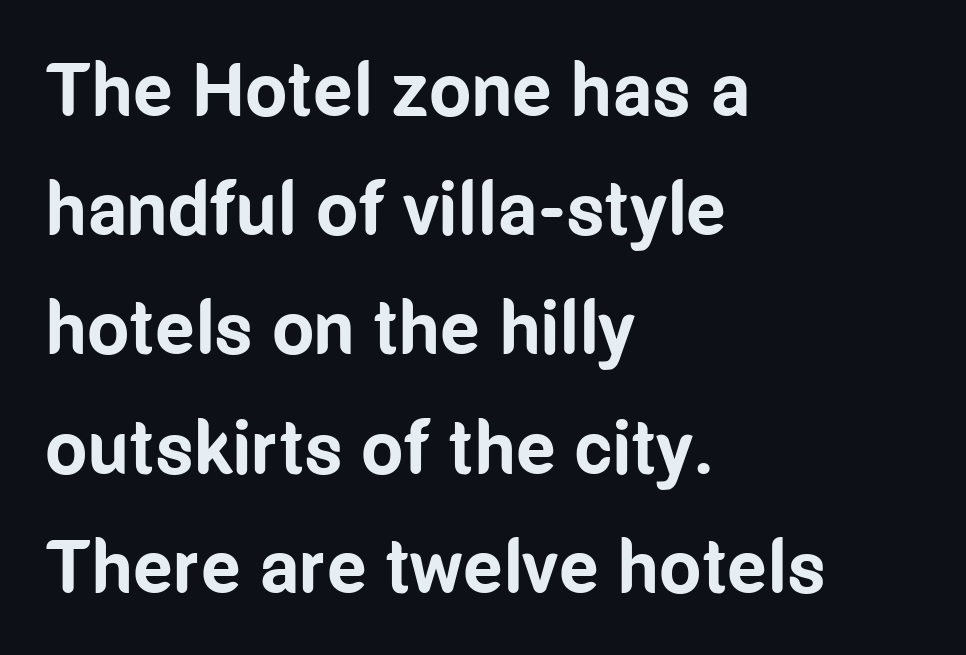
The image shows 75 px bold, condensed sans-serif type, upright; set left-aligned, normal line spacing (1.59x), normal letter spacing, not underlined; low stroke contrast and a medium x-height.
